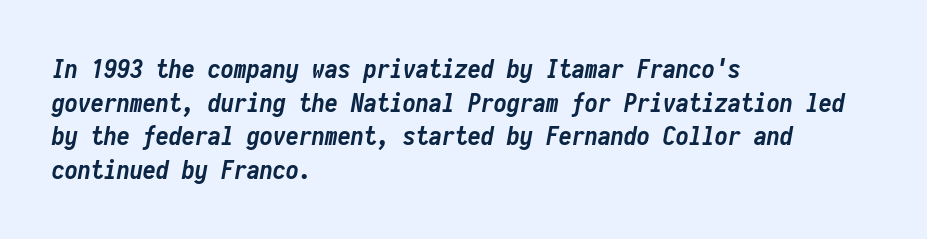
{"italic": "yes", "lean": "right", "slant_degrees": 10, "bold": "yes", "underline": "no", "align": "left", "line_spacing": "normal", "line_spacing_ratio": 1.29, "letter_spacing": "normal", "letter_spacing_em": 0.0, "glyph_px": 26}
